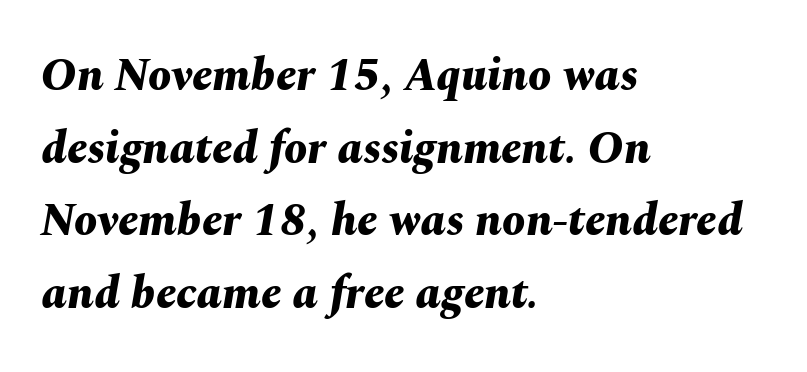
Q: Is the text bold? A: Yes.
Q: Is the text italic (slanted)? A: Yes, it leans right by about 10 degrees.
Q: Is the text underlined? A: No.
Q: How is the paragraph aligned? A: Left-aligned.
Q: Is the spacing between letters normal or unusually wide? A: Normal.
Q: Is the spacing between lines tight, normal or loose? A: Normal.
Q: Width (condensed, normal, or wide)? A: Normal.
Q: Stroke contrast? A: Medium.
Q: x-height? A: Medium.
Q: Monospaced? A: No.
